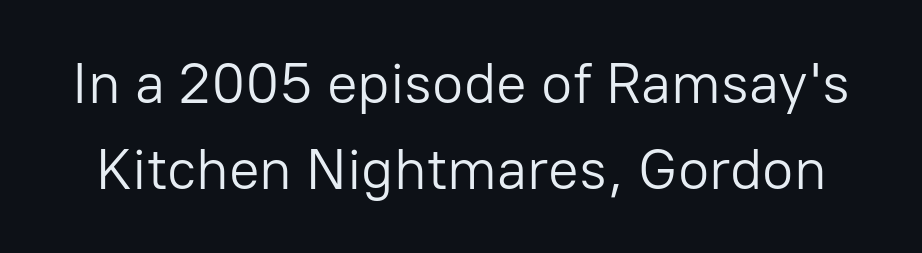
The image shows 57 px light sans-serif type, upright; set normal line spacing (1.51x), normal letter spacing, not underlined; low stroke contrast and a medium x-height.
